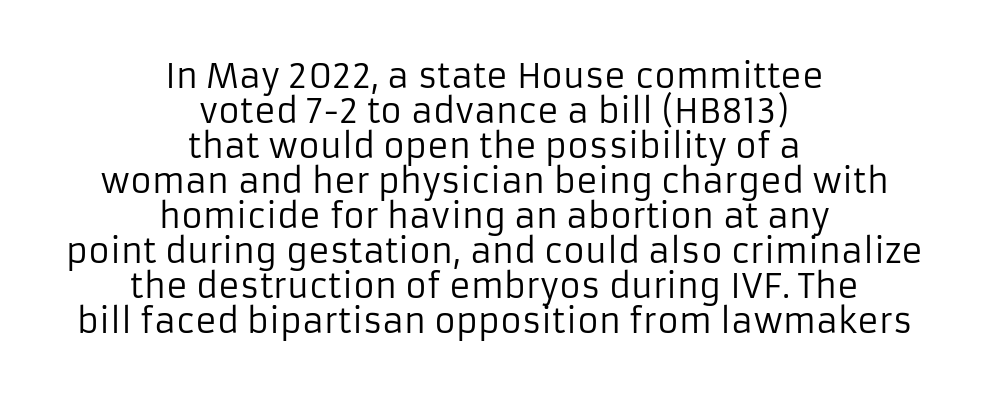
{"serif": "no", "italic": "no", "bold": "no", "weight": "regular", "width": "normal", "stroke_contrast": "low", "x_height": "medium", "monospaced": "no", "underline": "no", "align": "center", "line_spacing": "tight", "line_spacing_ratio": 1.06, "letter_spacing": "normal", "letter_spacing_em": 0.0, "glyph_px": 33}
